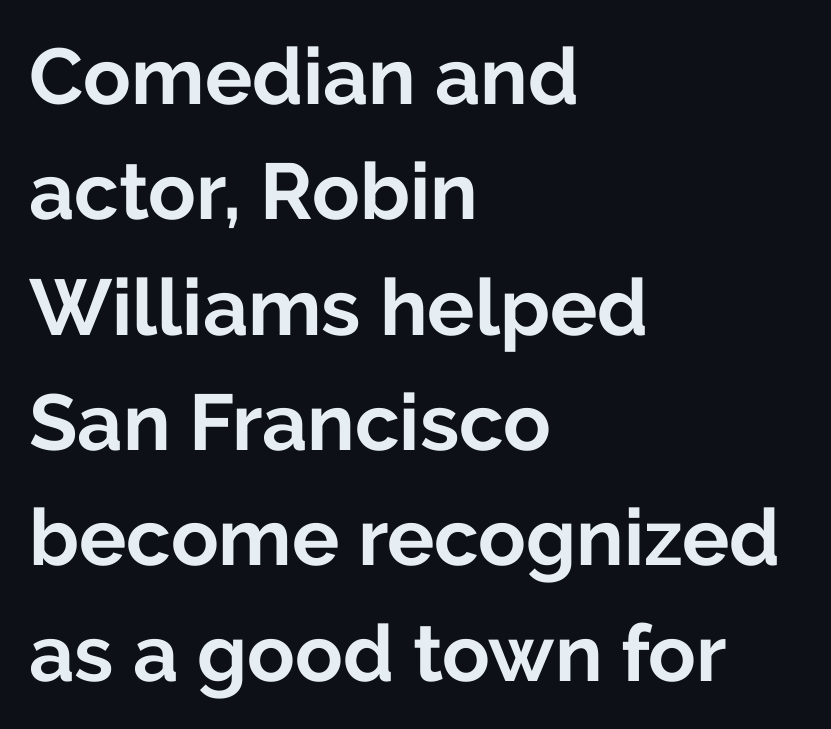
{"serif": "no", "italic": "no", "bold": "yes", "weight": "bold", "width": "normal", "stroke_contrast": "low", "x_height": "medium", "monospaced": "no", "underline": "no", "align": "left", "line_spacing": "normal", "line_spacing_ratio": 1.46, "letter_spacing": "normal", "letter_spacing_em": 0.0, "glyph_px": 79}
